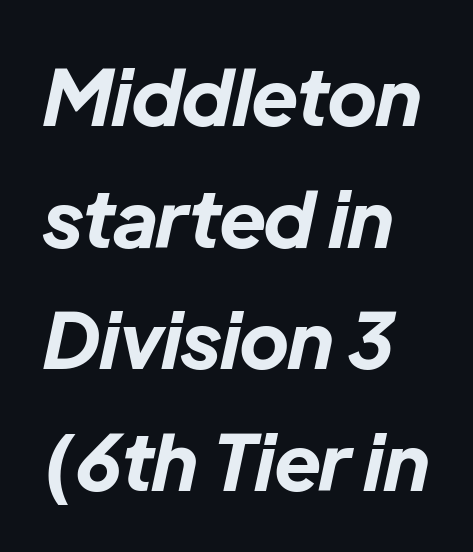
The image shows 77 px bold type, italic (leaning right); set normal line spacing (1.58x), normal letter spacing, not underlined; low stroke contrast and a medium x-height.
